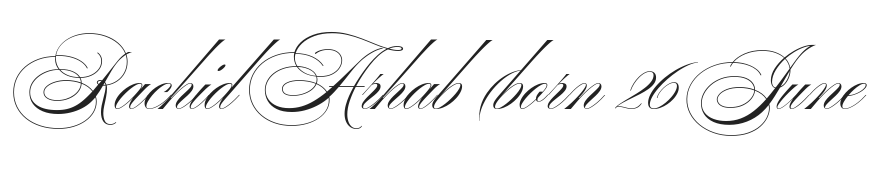
The image shows 78 px light, wide sans-serif type; set normal letter spacing, not underlined; medium stroke contrast and a small x-height.
